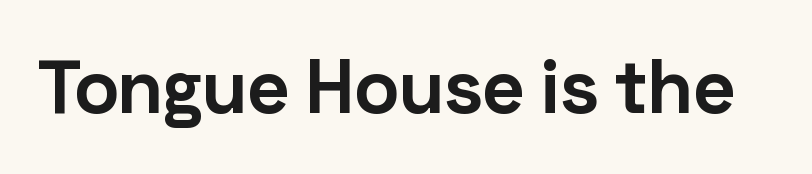
Q: Is the text bold? A: Yes.
Q: Is the text italic (slanted)? A: No, it is upright.
Q: Is the typeface a serif or a sans-serif typeface? A: Sans-serif.
Q: Is the text underlined? A: No.
Q: Is the spacing between letters normal or unusually wide? A: Normal.
Q: Width (condensed, normal, or wide)? A: Normal.
Q: Stroke contrast? A: Low.
Q: x-height? A: Medium.
Q: Monospaced? A: No.
